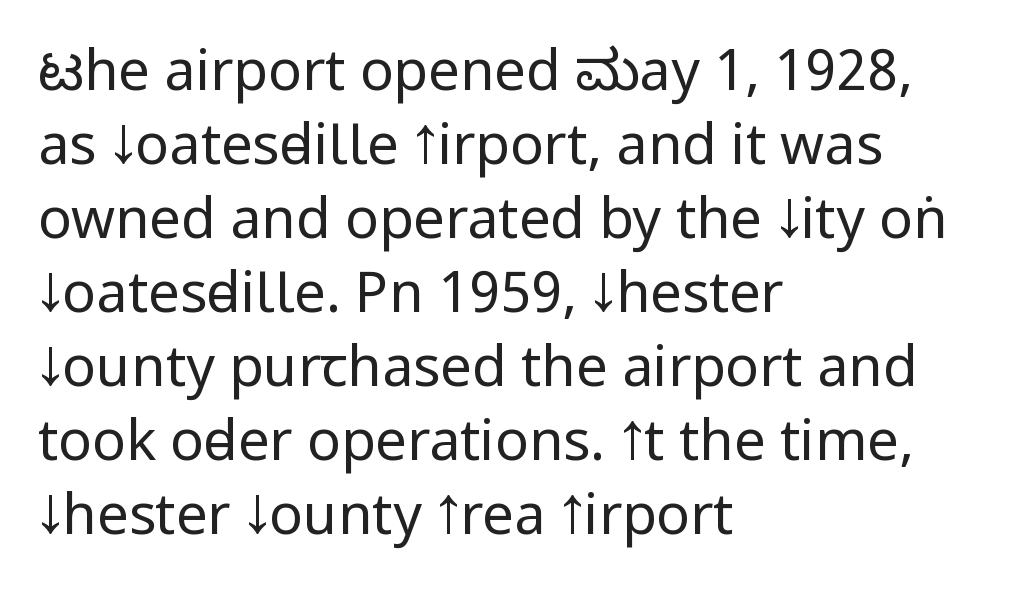
{"serif": "no", "italic": "no", "bold": "no", "weight": "regular", "width": "condensed", "stroke_contrast": "low", "x_height": "large", "monospaced": "no", "underline": "no", "align": "left", "line_spacing": "normal", "line_spacing_ratio": 1.32, "letter_spacing": "normal", "letter_spacing_em": 0.0, "glyph_px": 56}
